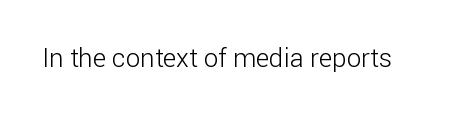
A roman cut, with each character standing at attention. Decoration check: the copy has no underline. The gaps between neighbouring characters are ordinary and unremarkable. Bold? No — there's no thickening of the strokes.
